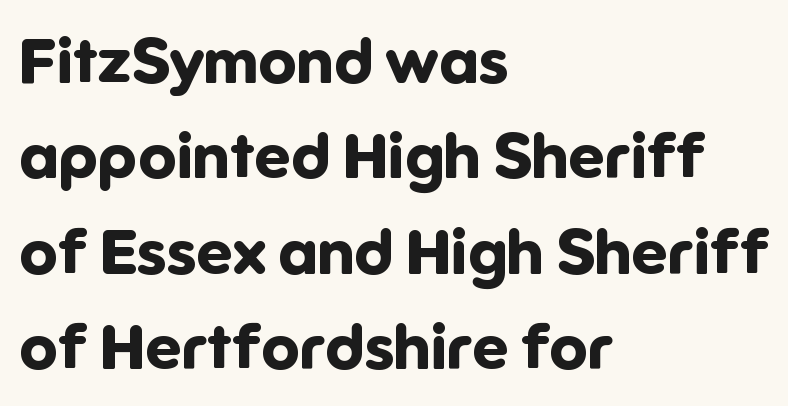
The image shows 64 px bold sans-serif type, upright; set left-aligned, normal line spacing (1.49x), normal letter spacing, not underlined; low stroke contrast and a medium x-height.
